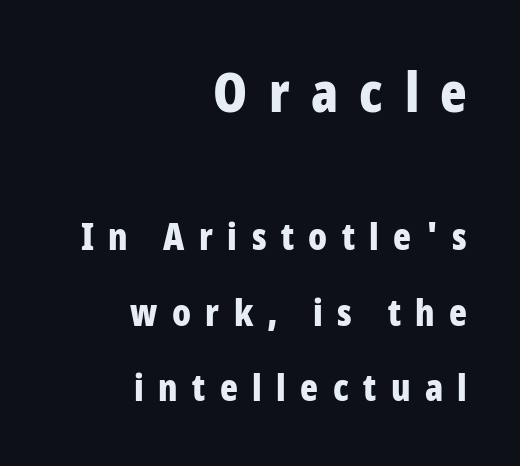
Typeset ragged left — the right edge is the straight one. Is this a fixed-width face? No — the glyphs have proportional, varying widths. Just letters on the line, the space beneath them empty. Compared with typical paragraphs, the rows here are farther apart. This sample uses an upright cut, with every glyph sitting square on the baseline.
